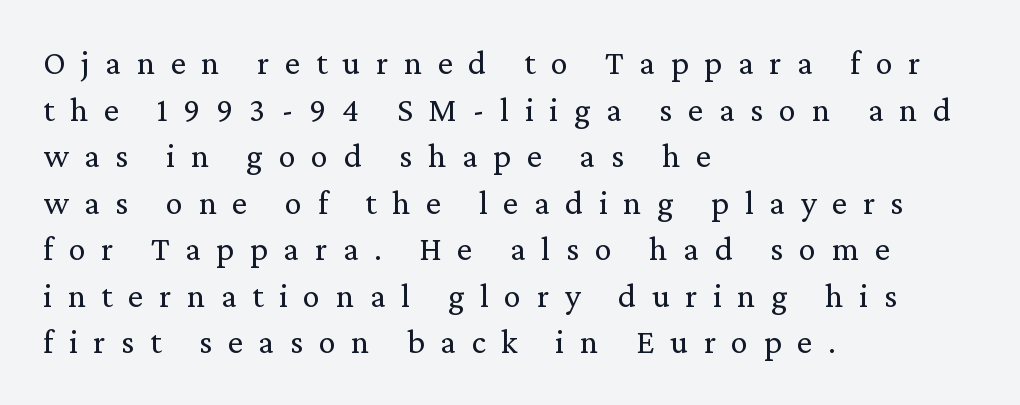
Successive baselines arrive at the customary interval. Posture: upright roman. Is the stroke heavy? The answer is a plain regular-or-lighter. Between one letter and the next there's a generous, obvious gap. The font family rendered here belongs to the serif group.
